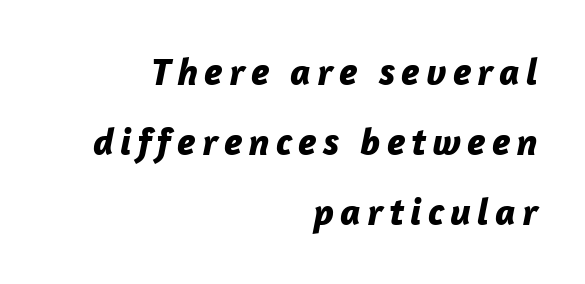
The strokes are fattened all the way to bold. A typesetter would call this proportional, since set widths differ per character. It's the slanting kind of type. Line endings align vertically; line beginnings do not. The words here are not underlined.
